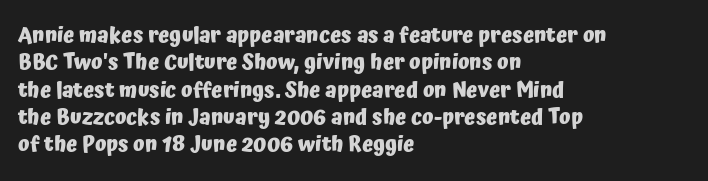
The rendering anchors every line to the left-hand side. This is the regular roman posture of the typeface. A normal amount of white space separates one row of letters from the next. The face used here is rendered with its standard letterfit. A clean baseline with only descenders dipping below it. The sample has been set heavy, in full bold.
